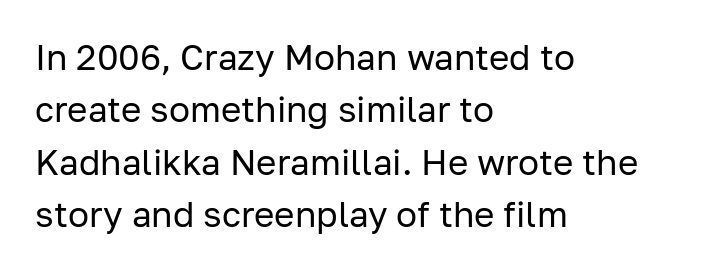
The image shows 35 px regular-weight sans-serif type, upright; set left-aligned, normal line spacing (1.5x), normal letter spacing, not underlined; low stroke contrast and a medium x-height.
